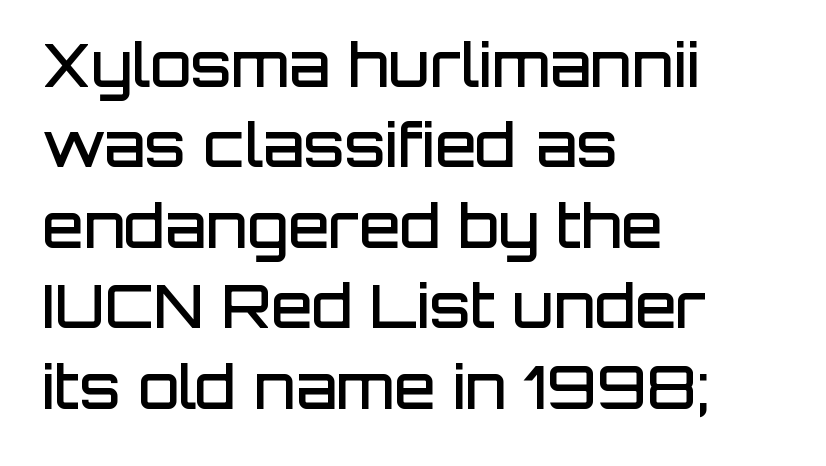
Q: Is the text bold? A: Semi-bold.
Q: Is the text italic (slanted)? A: No, it is upright.
Q: Is the typeface a serif or a sans-serif typeface? A: Sans-serif.
Q: Is the text underlined? A: No.
Q: How is the paragraph aligned? A: Left-aligned.
Q: Is the spacing between letters normal or unusually wide? A: Normal.
Q: Is the spacing between lines tight, normal or loose? A: Normal.
Q: Width (condensed, normal, or wide)? A: Normal.
Q: Stroke contrast? A: Low.
Q: x-height? A: Large.
Q: Monospaced? A: No.
